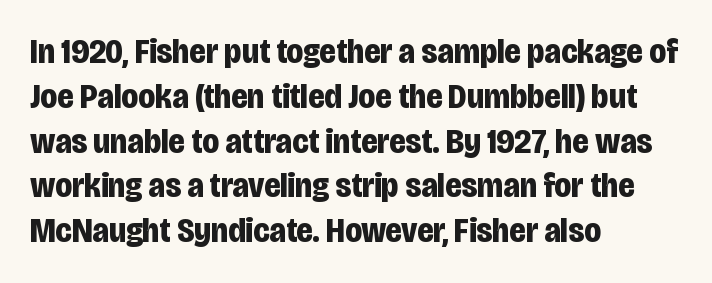
{"serif": "no", "italic": "no", "bold": "yes", "weight": "bold", "width": "condensed", "stroke_contrast": "low", "x_height": "large", "monospaced": "no", "underline": "no", "align": "left", "line_spacing": "normal", "line_spacing_ratio": 1.28, "letter_spacing": "normal", "letter_spacing_em": 0.0, "glyph_px": 35}
